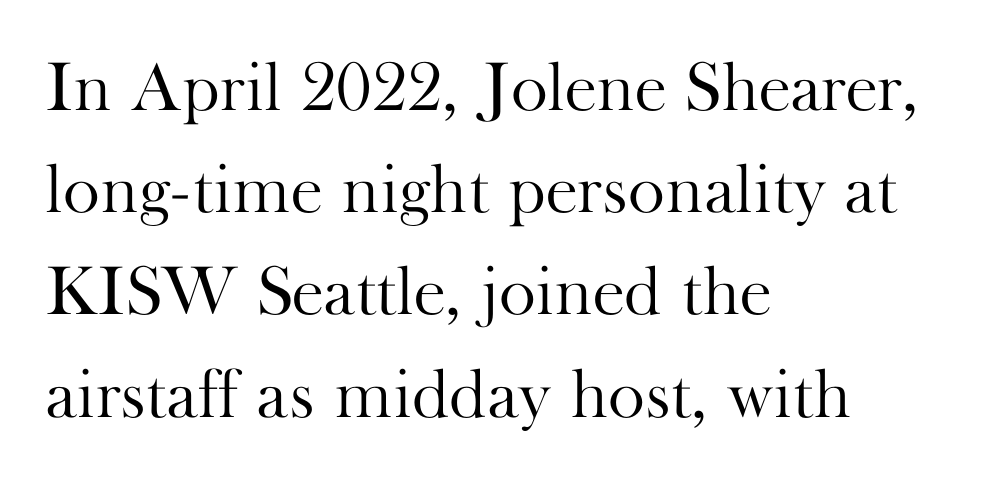
Classification — serif. Short and long lines alike share a common starting point at left. The passage shown has conventional tracking throughout. Glance below the letters and you will spot only blank space. Think of a printed novel: that variable character pitch is what you see here.
